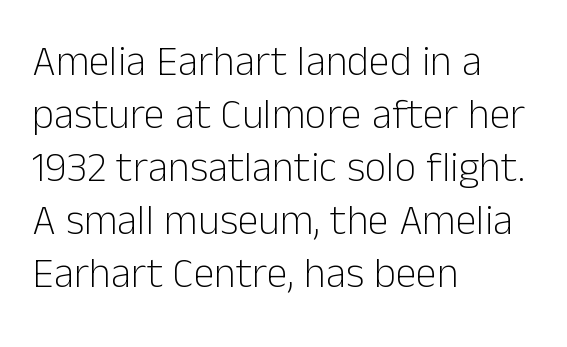
The image shows 42 px light sans-serif type, upright; set left-aligned, normal line spacing (1.26x), normal letter spacing, not underlined; low stroke contrast and a medium x-height.
